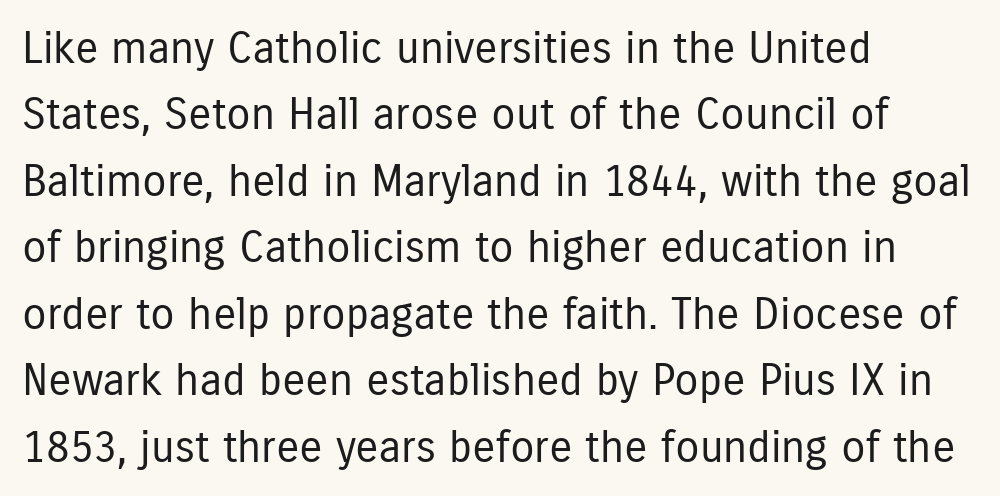
{"serif": "no", "italic": "no", "bold": "no", "weight": "regular", "width": "condensed", "stroke_contrast": "low", "x_height": "medium", "monospaced": "no", "underline": "no", "align": "left", "line_spacing": "normal", "line_spacing_ratio": 1.51, "letter_spacing": "normal", "letter_spacing_em": 0.0, "glyph_px": 44}
